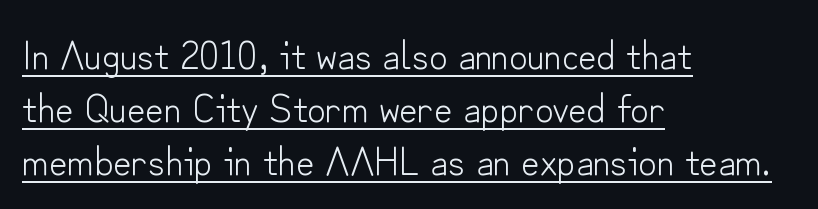
The image shows 40 px light sans-serif type, upright; set left-aligned, normal line spacing (1.32x), normal letter spacing, underlined; low stroke contrast and a small x-height.
